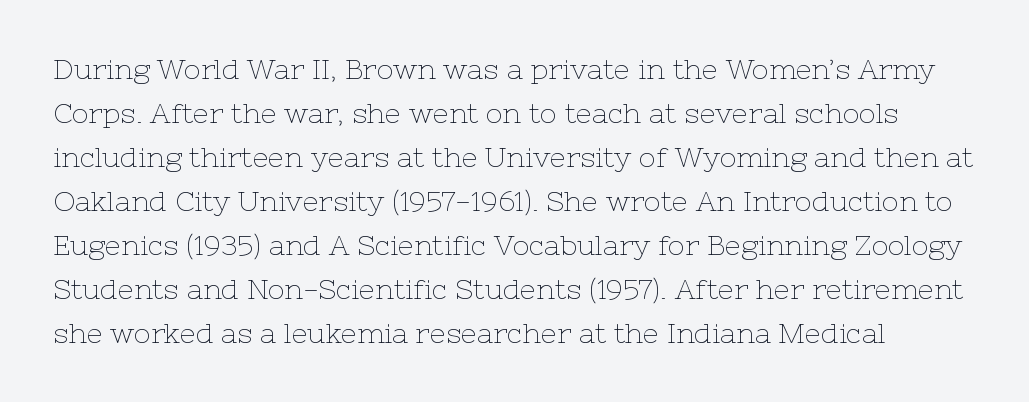
The image shows 28 px thin serif type, upright; set normal line spacing (1.57x), normal letter spacing, not underlined; low stroke contrast and a medium x-height.
